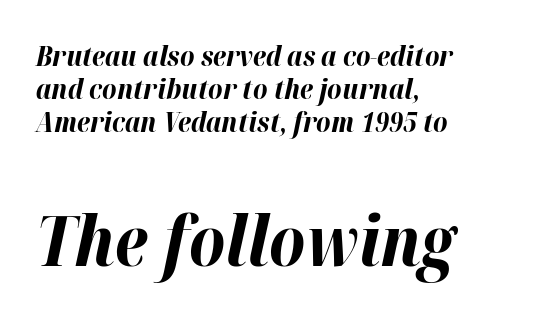
The image shows 70 px bold type, italic (leaning right); set left-aligned, line spacing 1.18x, normal letter spacing, not underlined; the second (bottom) block is 2.5x larger; high stroke contrast and a medium x-height.
